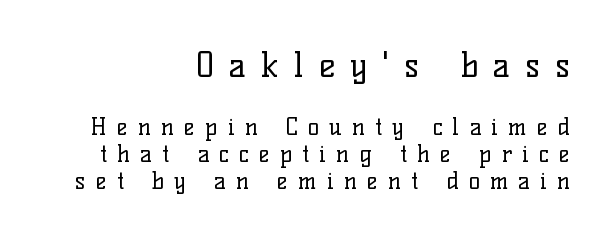
{"serif": "yes", "italic": "no", "bold": "no", "weight": "regular", "width": "normal", "stroke_contrast": "low", "x_height": "medium", "monospaced": "no", "underline": "no", "align": "right", "line_spacing_ratio": 1.19, "letter_spacing": "wide", "letter_spacing_em": 0.44, "larger_block": "first", "size_ratio": 1.48, "glyph_px": 34}
